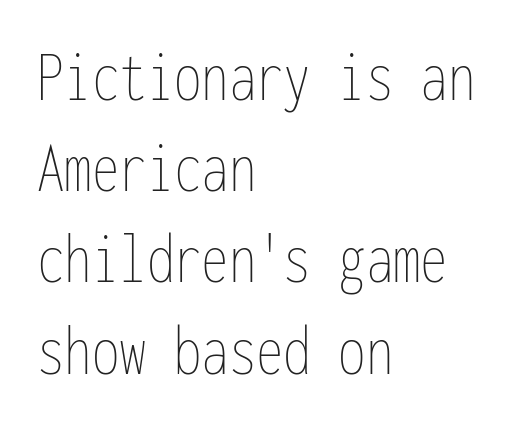
Q: Is the text bold? A: No.
Q: Is the text italic (slanted)? A: No, it is upright.
Q: Is the text underlined? A: No.
Q: How is the paragraph aligned? A: Left-aligned.
Q: Is the spacing between letters normal or unusually wide? A: Normal.
Q: Is the spacing between lines tight, normal or loose? A: Normal.
Q: Width (condensed, normal, or wide)? A: Condensed.
Q: Stroke contrast? A: Low.
Q: x-height? A: Medium.
Q: Monospaced? A: Yes.
